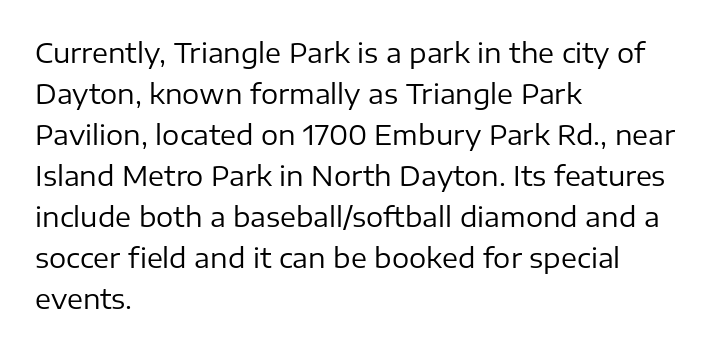
{"italic": "no", "bold": "no", "underline": "no", "align": "left", "line_spacing": "normal", "line_spacing_ratio": 1.52, "letter_spacing": "normal", "letter_spacing_em": 0.0, "glyph_px": 27}
